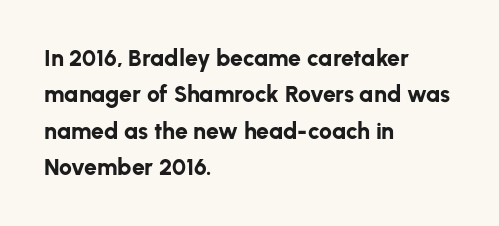
{"italic": "no", "bold": "yes", "underline": "no", "align": "left", "line_spacing": "normal", "line_spacing_ratio": 1.58, "letter_spacing": "normal", "letter_spacing_em": 0.0, "glyph_px": 23}
